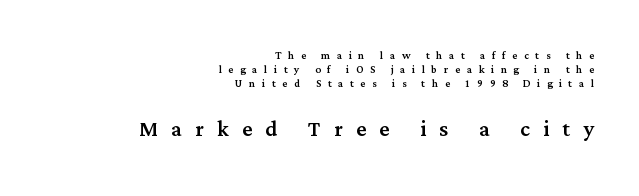
The image shows 28 px serif type, upright; set right-aligned, tight line spacing (1.0x), unusually wide letter spacing (+0.47 em), not underlined; the second (bottom) block is 2.0x larger; medium stroke contrast and a medium x-height.
